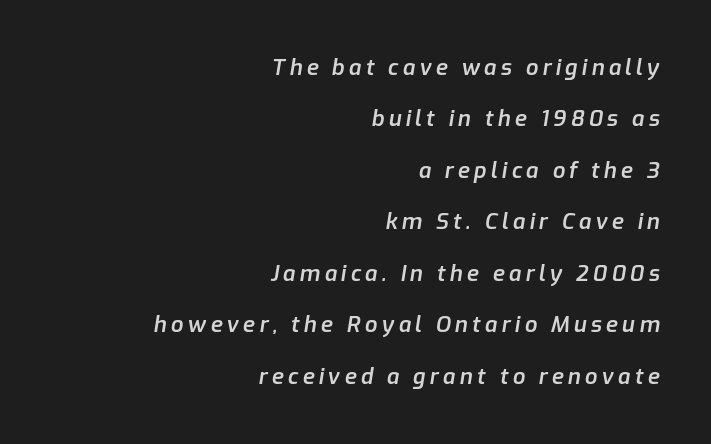
Horizontally, the lines are justified to the trailing edge only. Posture: slanted. Notice the strokes are somewhat thickened but not fully heavy: this is a semibold. The gap between lines stays unmarked.
